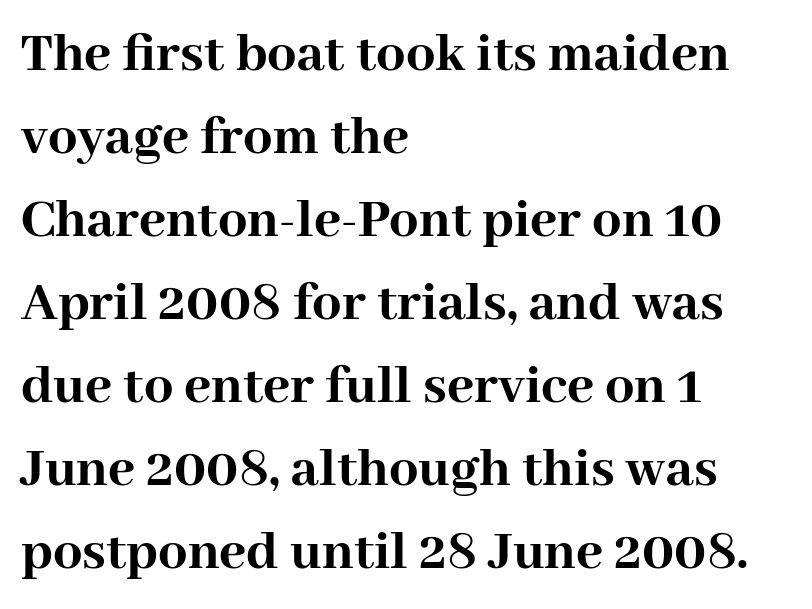
The image shows 58 px semibold serif type, upright; set left-aligned, normal line spacing (1.43x), normal letter spacing, not underlined; high stroke contrast and a medium x-height.
